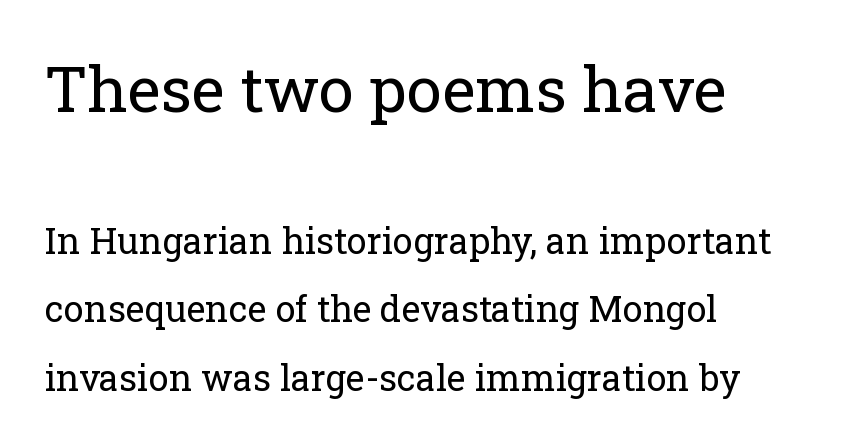
{"serif": "yes", "italic": "no", "bold": "no", "weight": "regular", "width": "normal", "stroke_contrast": "low", "x_height": "medium", "monospaced": "no", "underline": "no", "align": "left", "line_spacing": "loose", "line_spacing_ratio": 1.91, "letter_spacing": "normal", "letter_spacing_em": 0.0, "larger_block": "first", "size_ratio": 1.75, "glyph_px": 63}
